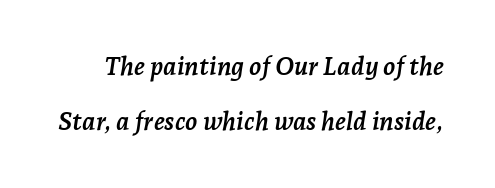
Q: Is the text bold? A: Yes.
Q: Is the text italic (slanted)? A: Yes, it leans right by about 7 degrees.
Q: Is the text underlined? A: No.
Q: Is the spacing between letters normal or unusually wide? A: Normal.
Q: Is the spacing between lines tight, normal or loose? A: Loose.
